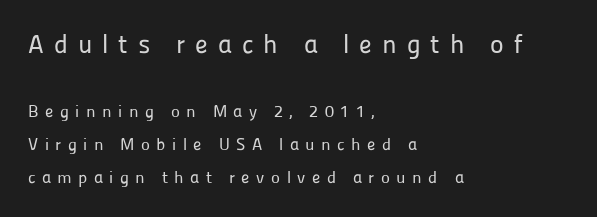
Q: Is the text italic (slanted)? A: No, it is upright.
Q: Is the text underlined? A: No.
Q: How is the paragraph aligned? A: Left-aligned.
Q: Is the spacing between letters normal or unusually wide? A: Unusually wide.
Q: Is the spacing between lines tight, normal or loose? A: Loose.
Q: Which block of text is set in a larger size, the first (top) or the second (bottom)? A: The first (top) one.
